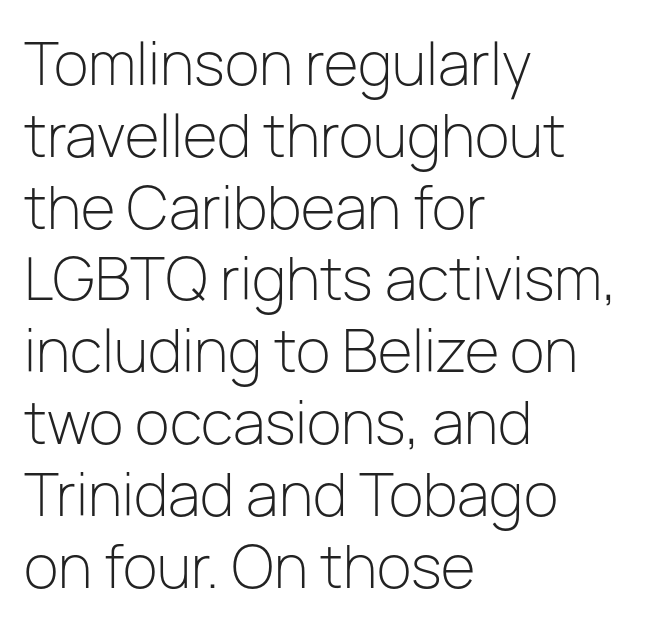
{"serif": "no", "italic": "no", "bold": "no", "weight": "light", "width": "normal", "stroke_contrast": "low", "x_height": "medium", "monospaced": "no", "underline": "no", "align": "left", "line_spacing": "normal", "line_spacing_ratio": 1.26, "letter_spacing": "normal", "letter_spacing_em": 0.0, "glyph_px": 57}
